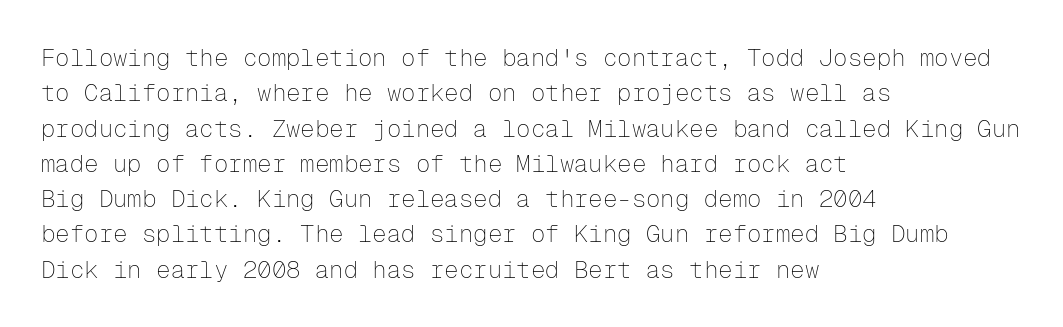
The image shows 24 px text type, upright; set left-aligned, normal line spacing (1.47x), normal letter spacing, not underlined.
